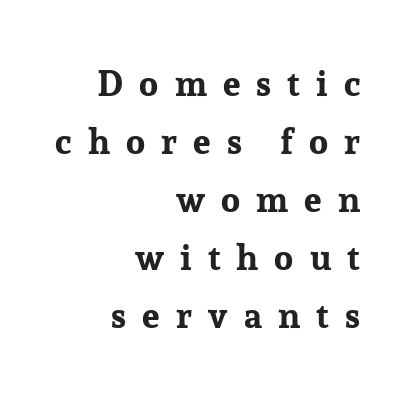
{"serif": "yes", "italic": "no", "bold": "yes", "weight": "bold", "width": "normal", "stroke_contrast": "low", "x_height": "medium", "monospaced": "no", "underline": "no", "align": "right", "line_spacing": "normal", "line_spacing_ratio": 1.66, "letter_spacing": "wide", "letter_spacing_em": 0.46, "glyph_px": 35}
